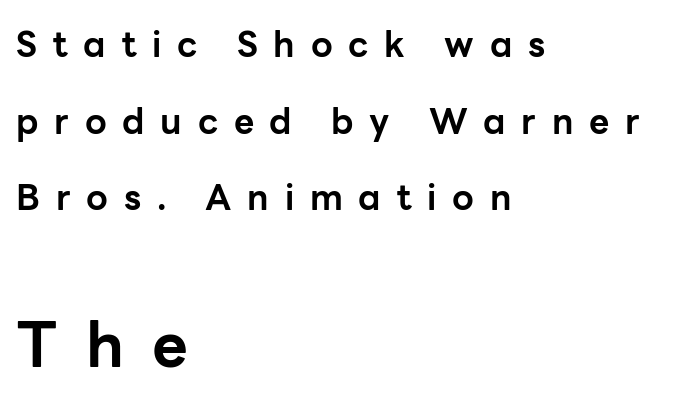
{"serif": "no", "italic": "no", "bold": "yes", "weight": "bold", "width": "normal", "stroke_contrast": "low", "x_height": "medium", "monospaced": "no", "underline": "no", "align": "left", "line_spacing": "loose", "line_spacing_ratio": 2.19, "letter_spacing": "wide", "letter_spacing_em": 0.45, "larger_block": "second", "size_ratio": 1.77, "glyph_px": 62}
